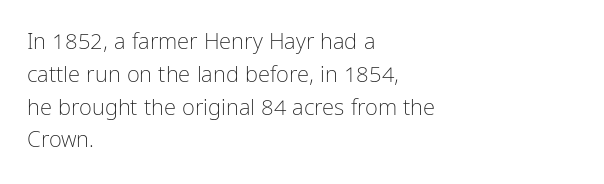
The image shows 22 px text type, upright; set left-aligned, normal line spacing (1.49x), normal letter spacing, not underlined.
